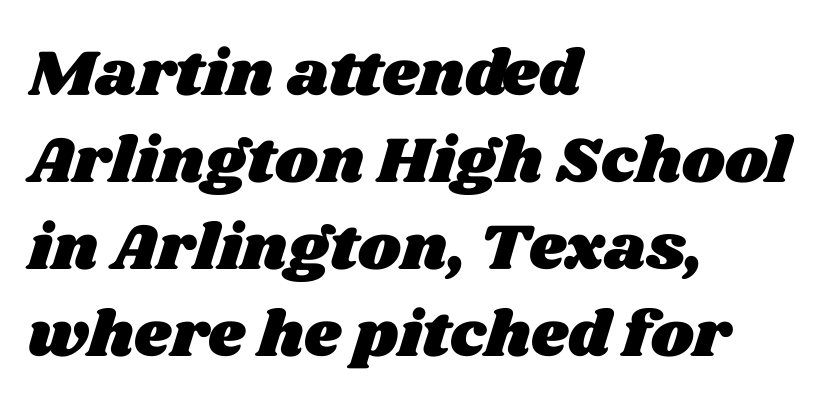
Q: Is the text underlined? A: No.
Q: How is the paragraph aligned? A: Left-aligned.
Q: Is the spacing between letters normal or unusually wide? A: Normal.
Q: Is the spacing between lines tight, normal or loose? A: Normal.
Q: Width (condensed, normal, or wide)? A: Wide.
Q: Stroke contrast? A: Medium.
Q: x-height? A: Large.
Q: Monospaced? A: No.
